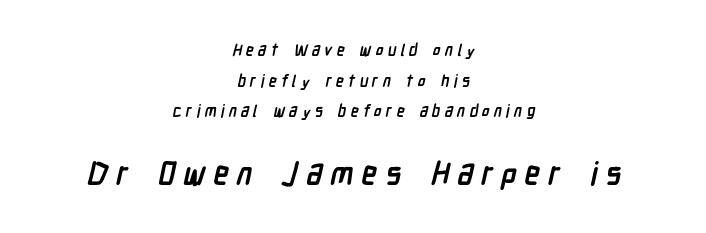
The image shows 31 px semibold, condensed sans-serif type; set centered, loose line spacing (1.91x), unusually wide letter spacing (+0.26 em), not underlined; the second (bottom) block is 1.94x larger; low stroke contrast and a medium x-height.
